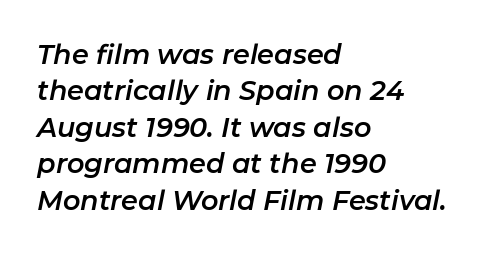
The passage shown has conventional tracking throughout. The space directly below the letters is spotless. Is there much room between lines? A standard amount, neither cramped nor airy. Emphasis-style slanted type is in use. A student would call this left alignment; a typographer would say flush left, rag right.
